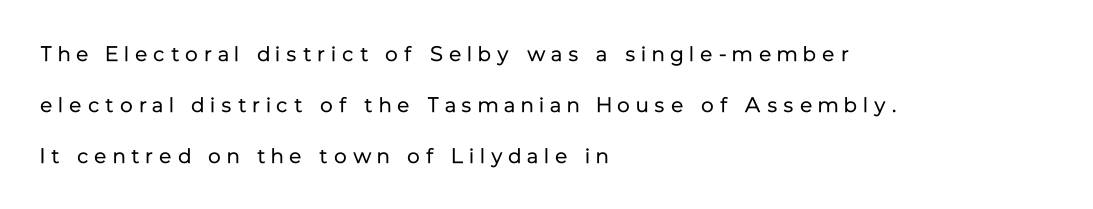
{"italic": "no", "bold": "no", "underline": "no", "align": "left", "line_spacing": "loose", "line_spacing_ratio": 2.42, "letter_spacing": "wide", "letter_spacing_em": 0.29, "glyph_px": 21}
